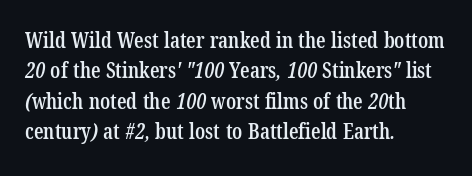
This rendering uses left alignment, leaving the right contour irregular. Quick note: interline space is typical. Only glyphs here, with clear space below each row. As a designer I'd log this as weight 600, semibold. Nothing unusual about the tracking: characters are spaced as the font intends.
